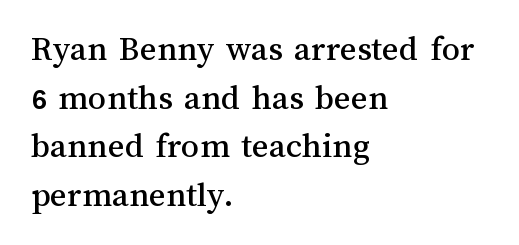
Q: Is the text italic (slanted)? A: No, it is upright.
Q: Is the text underlined? A: No.
Q: How is the paragraph aligned? A: Left-aligned.
Q: Is the spacing between letters normal or unusually wide? A: Normal.
Q: Is the spacing between lines tight, normal or loose? A: Normal.
Q: Width (condensed, normal, or wide)? A: Normal.
Q: Stroke contrast? A: Medium.
Q: x-height? A: Medium.
Q: Monospaced? A: No.
